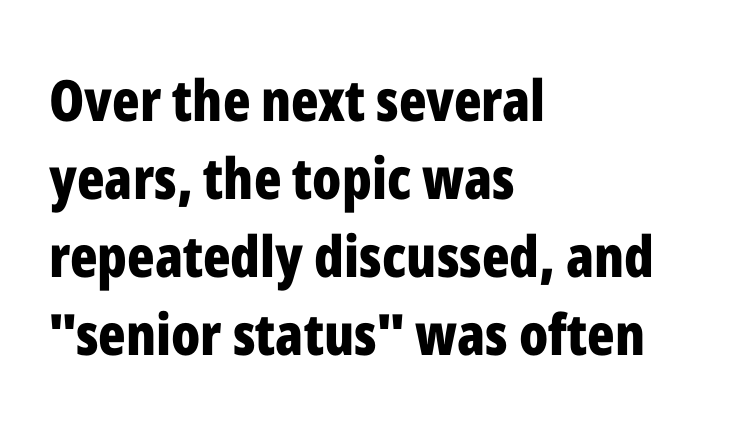
{"serif": "no", "italic": "no", "bold": "yes", "weight": "bold", "width": "condensed", "stroke_contrast": "low", "x_height": "medium", "monospaced": "no", "underline": "no", "align": "left", "line_spacing": "normal", "line_spacing_ratio": 1.37, "letter_spacing": "normal", "letter_spacing_em": 0.0, "glyph_px": 57}
